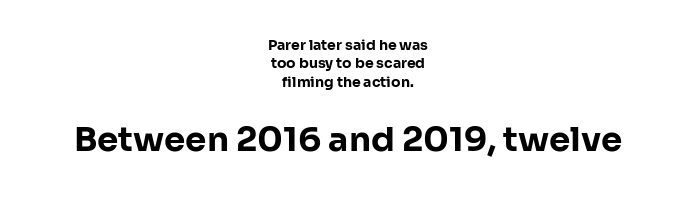
{"serif": "no", "italic": "no", "bold": "yes", "weight": "bold", "width": "normal", "stroke_contrast": "low", "x_height": "medium", "monospaced": "no", "underline": "no", "align": "center", "line_spacing": "normal", "line_spacing_ratio": 1.31, "letter_spacing": "normal", "letter_spacing_em": 0.0, "larger_block": "second", "size_ratio": 2.43, "glyph_px": 34}
